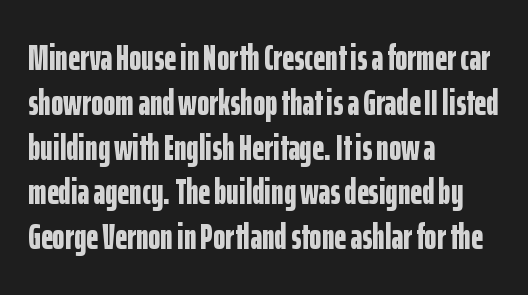
Q: Is the text bold? A: Yes.
Q: Is the text italic (slanted)? A: No, it is upright.
Q: Is the typeface a serif or a sans-serif typeface? A: Sans-serif.
Q: Is the text underlined? A: No.
Q: How is the paragraph aligned? A: Left-aligned.
Q: Is the spacing between letters normal or unusually wide? A: Normal.
Q: Width (condensed, normal, or wide)? A: Condensed.
Q: Stroke contrast? A: Low.
Q: x-height? A: Medium.
Q: Monospaced? A: No.
